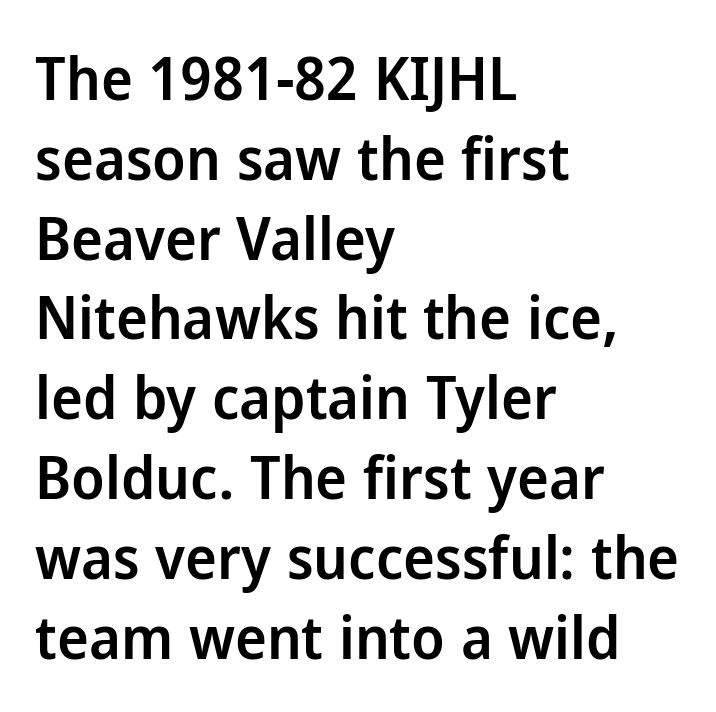
Q: Is the text bold? A: Semi-bold.
Q: Is the text italic (slanted)? A: No, it is upright.
Q: Is the typeface a serif or a sans-serif typeface? A: Sans-serif.
Q: Is the text underlined? A: No.
Q: How is the paragraph aligned? A: Left-aligned.
Q: Is the spacing between letters normal or unusually wide? A: Normal.
Q: Is the spacing between lines tight, normal or loose? A: Normal.
Q: Width (condensed, normal, or wide)? A: Normal.
Q: Stroke contrast? A: Low.
Q: x-height? A: Medium.
Q: Monospaced? A: No.
